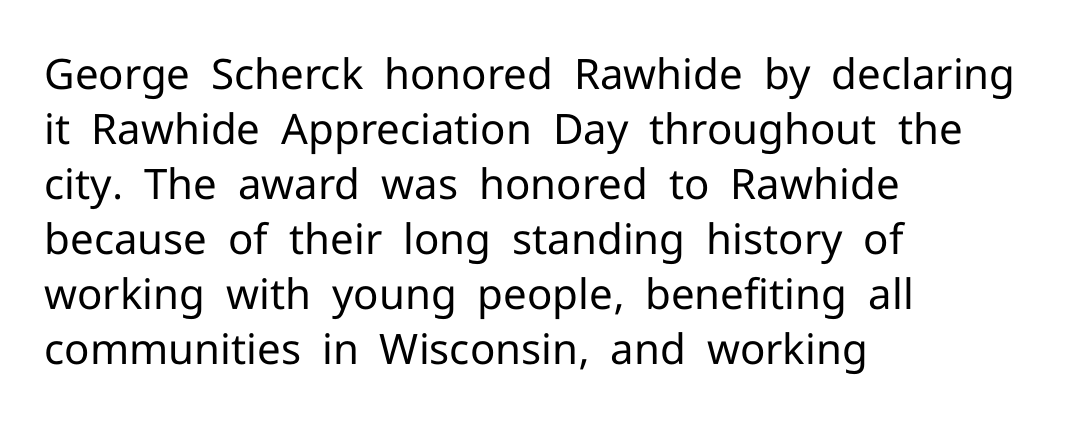
The image shows 42 px regular-weight sans-serif type, upright; set left-aligned, normal line spacing (1.31x), normal letter spacing, not underlined; low stroke contrast and a medium x-height.
